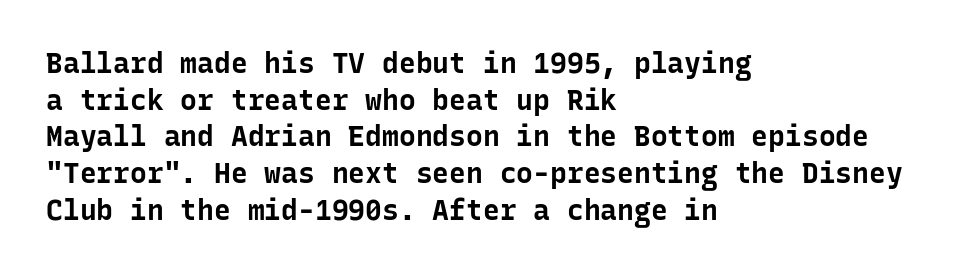
The typesetting leans heavy: a genuine bold. Note: no serifs on the glyphs. Has an underline been added? It has not. These lines are set flush left with a ragged right edge. Compared with typical paragraphs, the rows here are spaced about the same.
